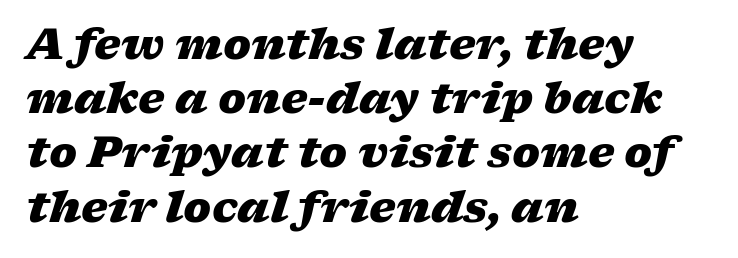
{"italic": "yes", "lean": "right", "slant_degrees": 17, "bold": "yes", "weight": "heavy", "width": "wide", "stroke_contrast": "low", "x_height": "medium", "monospaced": "no", "underline": "no", "align": "left", "line_spacing": "normal", "line_spacing_ratio": 1.29, "letter_spacing": "normal", "letter_spacing_em": 0.0, "glyph_px": 42}
